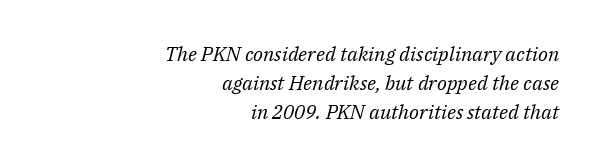
The image shows 20 px text type, italic (leaning right); set right-aligned, normal line spacing (1.45x), normal letter spacing, not underlined.
